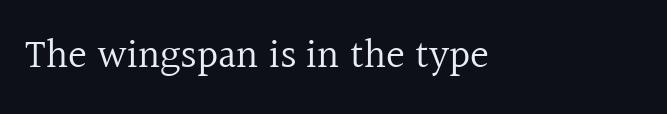
Q: Is the text bold? A: No.
Q: Is the text italic (slanted)? A: No, it is upright.
Q: Is the typeface a serif or a sans-serif typeface? A: Serif.
Q: Is the text underlined? A: No.
Q: Is the spacing between letters normal or unusually wide? A: Normal.
Q: Width (condensed, normal, or wide)? A: Normal.
Q: x-height? A: Medium.
Q: Monospaced? A: No.
